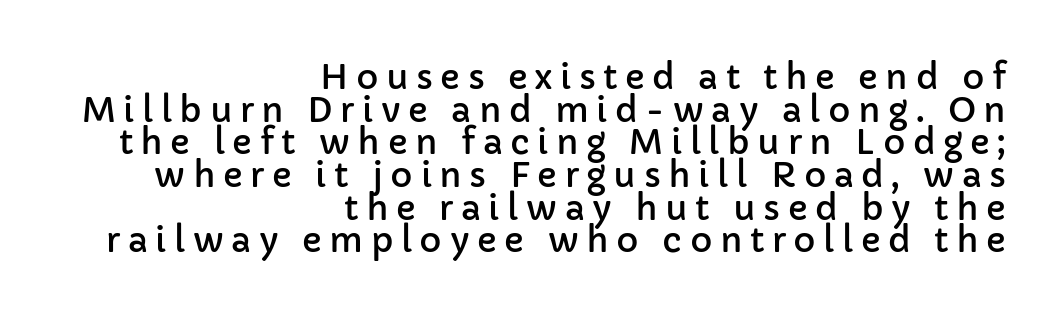
You could only call the tracking loose — the letters float apart. A clean baseline with only descenders dipping below it. All the whitespace from short lines collects on the left. Leading: reduced. Think of a printed novel: that variable character pitch is what you see here.
